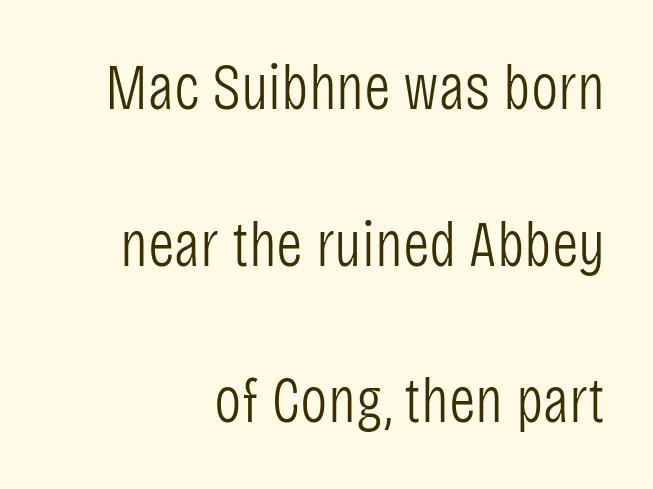
The image shows 65 px light, condensed sans-serif type, upright; set right-aligned, loose line spacing (2.41x), normal letter spacing, not underlined; low stroke contrast and a large x-height.
